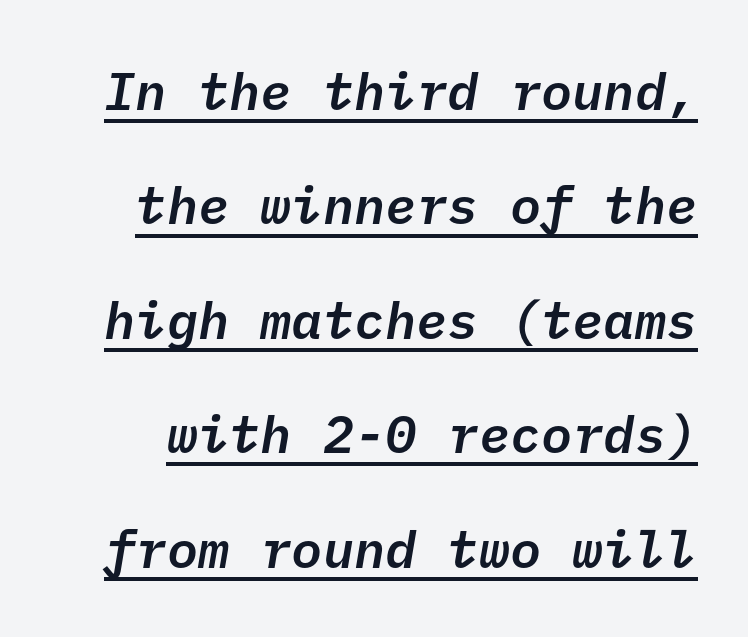
{"serif": "no", "bold": "semi", "weight": "semibold", "width": "normal", "stroke_contrast": "low", "x_height": "medium", "underline": "yes", "line_spacing": "loose", "line_spacing_ratio": 2.2, "letter_spacing": "normal", "letter_spacing_em": 0.0, "glyph_px": 52}
